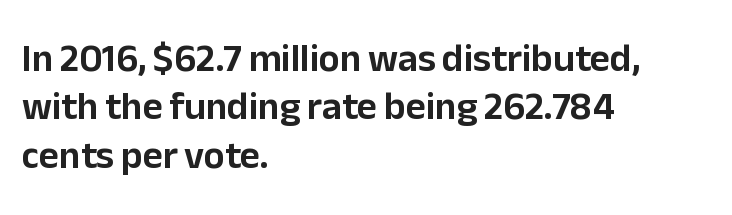
{"serif": "no", "italic": "no", "width": "normal", "stroke_contrast": "low", "x_height": "medium", "monospaced": "no", "underline": "no", "align": "left", "line_spacing_ratio": 1.24, "letter_spacing": "normal", "letter_spacing_em": 0.0, "glyph_px": 39}
